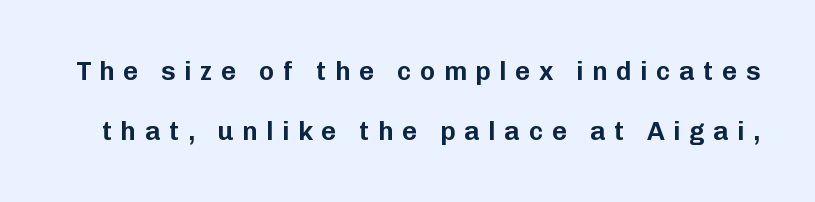
Q: Is the text italic (slanted)? A: No, it is upright.
Q: Is the text underlined? A: No.
Q: Is the spacing between letters normal or unusually wide? A: Unusually wide.
Q: Is the spacing between lines tight, normal or loose? A: Loose.
